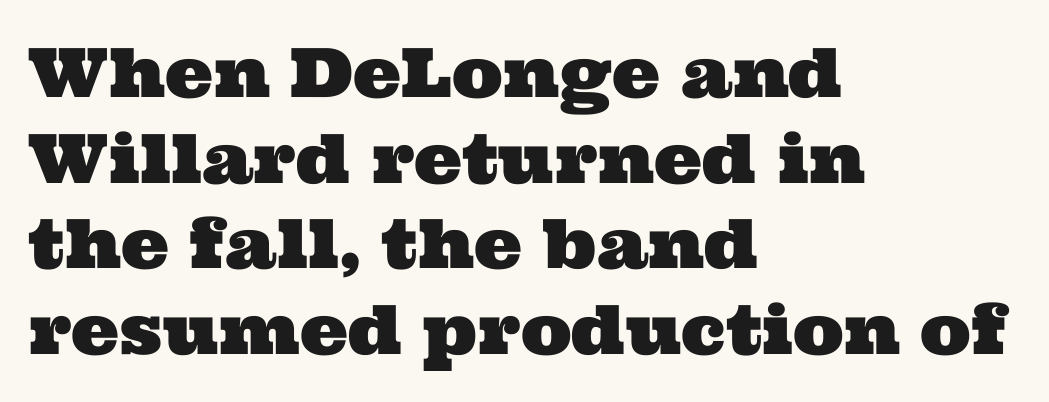
Q: Is the typeface a serif or a sans-serif typeface? A: Serif.
Q: Is the text underlined? A: No.
Q: How is the paragraph aligned? A: Left-aligned.
Q: Is the spacing between letters normal or unusually wide? A: Normal.
Q: Is the spacing between lines tight, normal or loose? A: Normal.
Q: Width (condensed, normal, or wide)? A: Wide.
Q: Stroke contrast? A: Medium.
Q: x-height? A: Medium.
Q: Monospaced? A: No.
